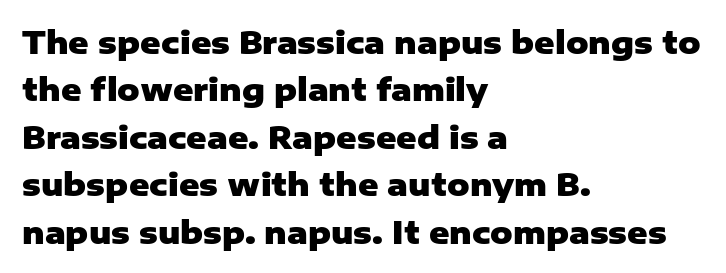
Notice how thick the strokes are: this is what a full bold looks like. How are the letters spaced? Ordinarily, with no added tracking. A roman cut, with each character standing at attention. Reading down the column, the eye jumps a familiar distance to each next line.
